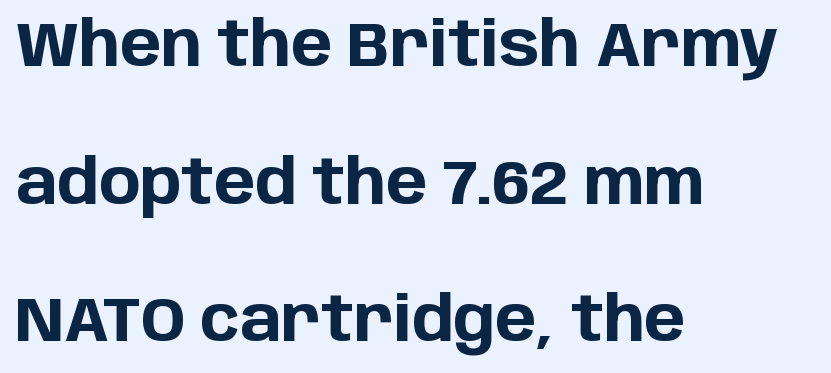
A dark, heavy texture on the line: the type is bold. The passage shown stacks its lines with a broad gap. The typesetter chose a ragged-right arrangement here. The glyphs in this specimen are sans serif. The horizontal fit of the characters is conventional and even.
